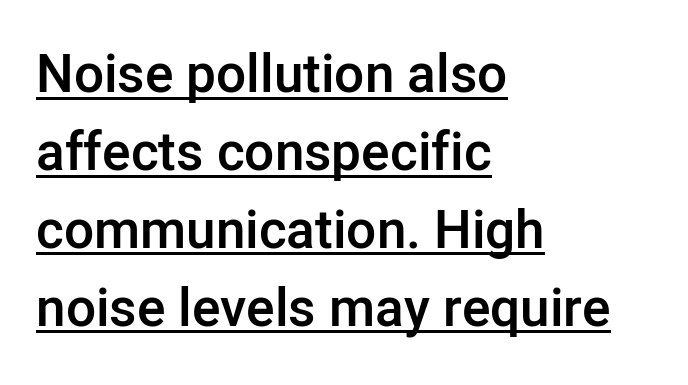
Students, observe the line beneath the letters — that is underlining. Observe the absence of serifs on each vertical stroke in this sample. The passage shown is typed in a proportional face where columns would drift. Weight: semibold (demi).
